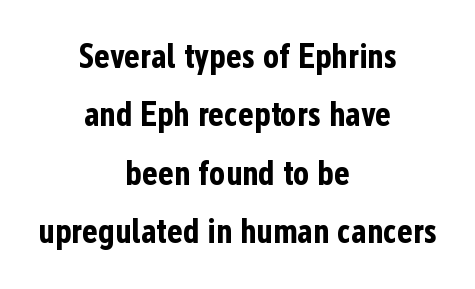
Q: Is the text bold? A: Yes.
Q: Is the text italic (slanted)? A: No, it is upright.
Q: Is the typeface a serif or a sans-serif typeface? A: Sans-serif.
Q: Is the text underlined? A: No.
Q: How is the paragraph aligned? A: Centered.
Q: Is the spacing between letters normal or unusually wide? A: Normal.
Q: Width (condensed, normal, or wide)? A: Condensed.
Q: Stroke contrast? A: Low.
Q: x-height? A: Medium.
Q: Monospaced? A: No.
